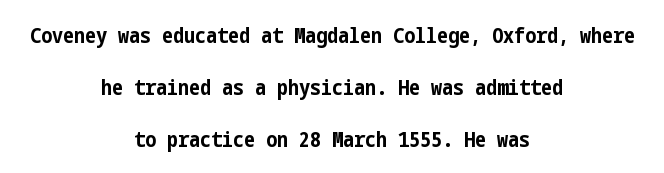
{"italic": "no", "bold": "yes", "underline": "no", "align": "center", "line_spacing": "loose", "line_spacing_ratio": 2.36, "letter_spacing": "normal", "letter_spacing_em": 0.0, "glyph_px": 22}
